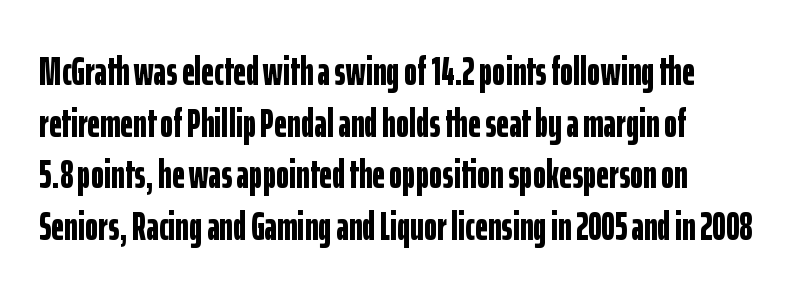
Q: Is the text bold? A: Yes.
Q: Is the text italic (slanted)? A: No, it is upright.
Q: Is the typeface a serif or a sans-serif typeface? A: Sans-serif.
Q: Is the text underlined? A: No.
Q: How is the paragraph aligned? A: Left-aligned.
Q: Is the spacing between letters normal or unusually wide? A: Normal.
Q: Is the spacing between lines tight, normal or loose? A: Normal.
Q: Width (condensed, normal, or wide)? A: Condensed.
Q: Stroke contrast? A: Low.
Q: x-height? A: Medium.
Q: Monospaced? A: No.
